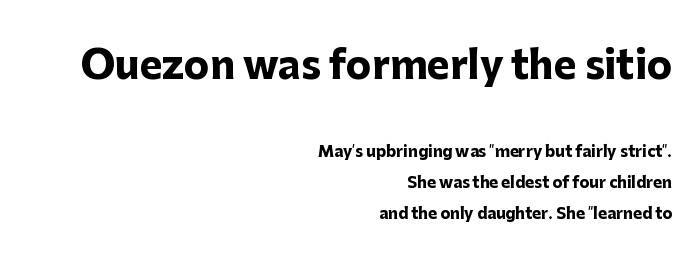
The image shows 38 px heavy sans-serif type, upright; set right-aligned, loose line spacing (2.07x), normal letter spacing, not underlined; the first (top) block is 2.53x larger; low stroke contrast and a medium x-height.
